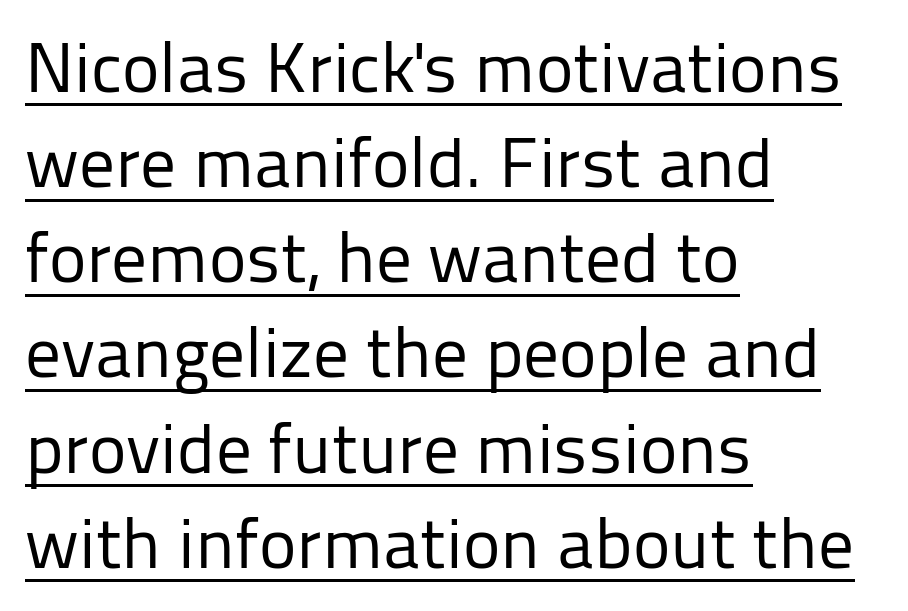
{"serif": "no", "italic": "no", "bold": "no", "weight": "regular", "width": "normal", "stroke_contrast": "low", "x_height": "medium", "monospaced": "no", "underline": "yes", "align": "left", "line_spacing": "normal", "line_spacing_ratio": 1.34, "letter_spacing": "normal", "letter_spacing_em": 0.0, "glyph_px": 71}
